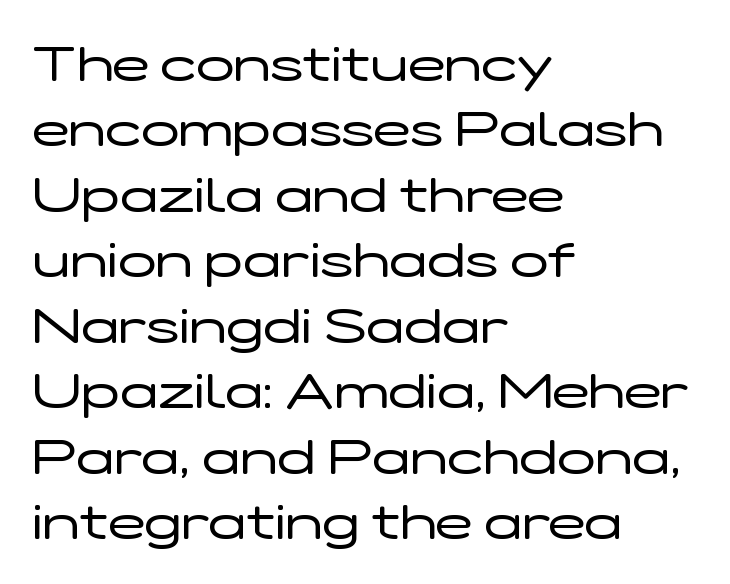
The text was rendered using a sans face with plain stroke endings. Reading down the column, the eye jumps a familiar distance to each next line. Nothing unusual about the tracking: characters are spaced as the font intends. Note the varied advance widths — an 'i' is clearly narrower than an 'm'.
